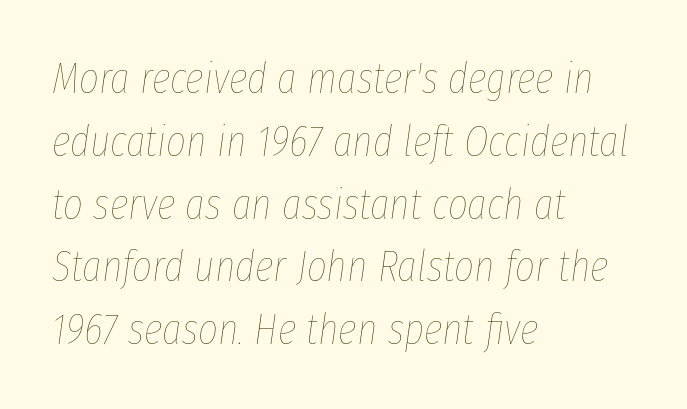
Nothing heavy about these letters — not bold at all. Spacing between characters is what you'd get straight out of the box. The designer left line spacing at the default. The rendering uses natural spacing where letterforms have individual widths. The specimen reads as italic at a glance. Rule under the text: the space is simply empty.
